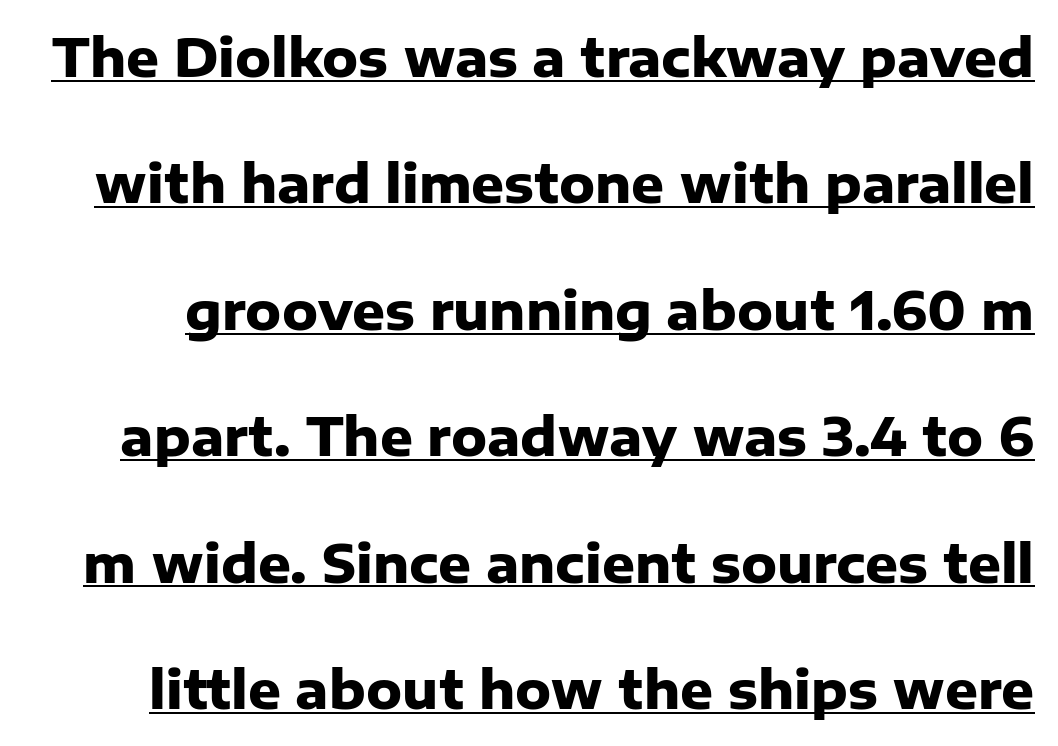
{"serif": "no", "italic": "no", "bold": "yes", "weight": "heavy", "width": "normal", "stroke_contrast": "low", "x_height": "medium", "monospaced": "no", "underline": "yes", "line_spacing": "loose", "line_spacing_ratio": 2.48, "letter_spacing": "normal", "letter_spacing_em": 0.0, "glyph_px": 51}
